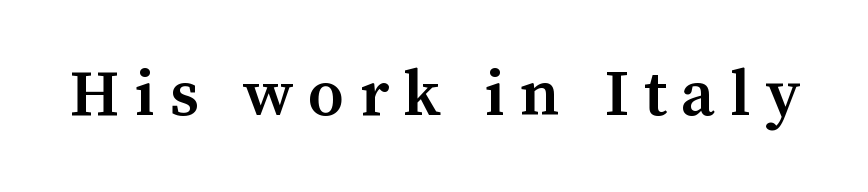
The designer went with a serif here, giving each stem small feet. This rendering widens character spacing well past its baseline value. The area under the type is left untouched. Notice how the stems are strictly vertical — no italics here. As a designer I'd log this as weight 600, semibold. Proportional: the letters do not fall into vertical columns.
